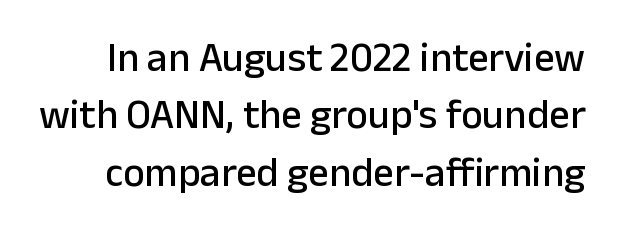
Q: Is the text italic (slanted)? A: No, it is upright.
Q: Is the typeface a serif or a sans-serif typeface? A: Sans-serif.
Q: Is the text underlined? A: No.
Q: Is the spacing between letters normal or unusually wide? A: Normal.
Q: Is the spacing between lines tight, normal or loose? A: Normal.
Q: Width (condensed, normal, or wide)? A: Normal.
Q: Stroke contrast? A: Low.
Q: x-height? A: Medium.
Q: Monospaced? A: No.
